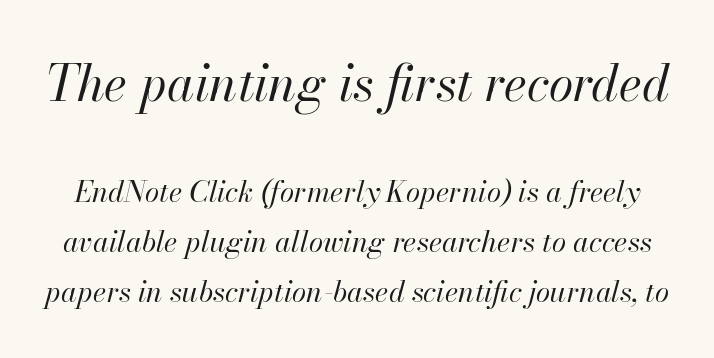
The block sitting higher on the canvas is the one with enlarged characters. Letters have the restrained weight of plain body copy at most. The passage shown leans; its letterforms are oblique. A typesetter would call this zero additional tracking. You could not count columns in this text — the font is proportionally spaced. Each row of text sits above clean, open space.
